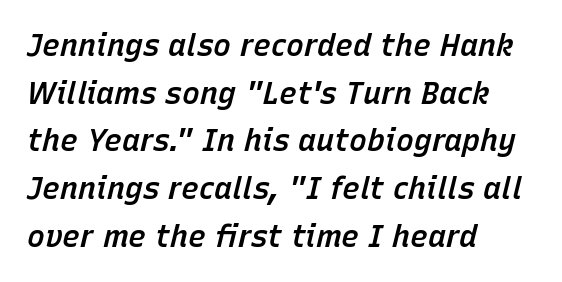
Here the designer chose a conventional face with non-uniform glyph widths. Regular leading. Horizontally, the lines are justified to the leading edge only. A typesetter would call this zero additional tracking. This sample uses an oblique cut, with every glyph tilted off the vertical.
